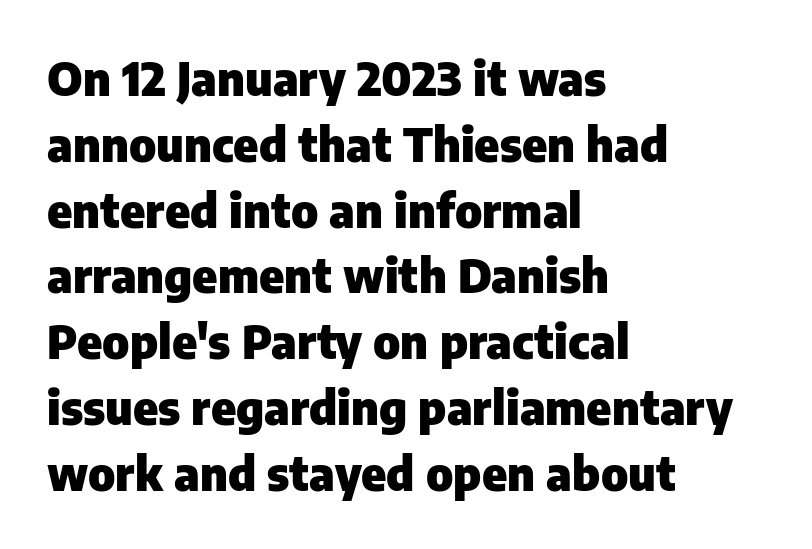
Weight check: bold — yes, fully. Just letters on the line, the space beneath them empty. The type is set solid horizontally, with unmodified tracking. Is there much room between lines? A standard amount, neither cramped nor airy.
